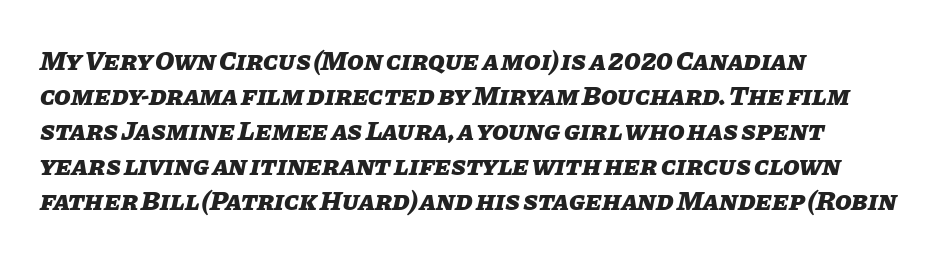
Q: Is the text bold? A: Yes.
Q: Is the text italic (slanted)? A: Yes, it leans right by about 11 degrees.
Q: Is the text underlined? A: No.
Q: How is the paragraph aligned? A: Left-aligned.
Q: Is the spacing between letters normal or unusually wide? A: Normal.
Q: Is the spacing between lines tight, normal or loose? A: Normal.
